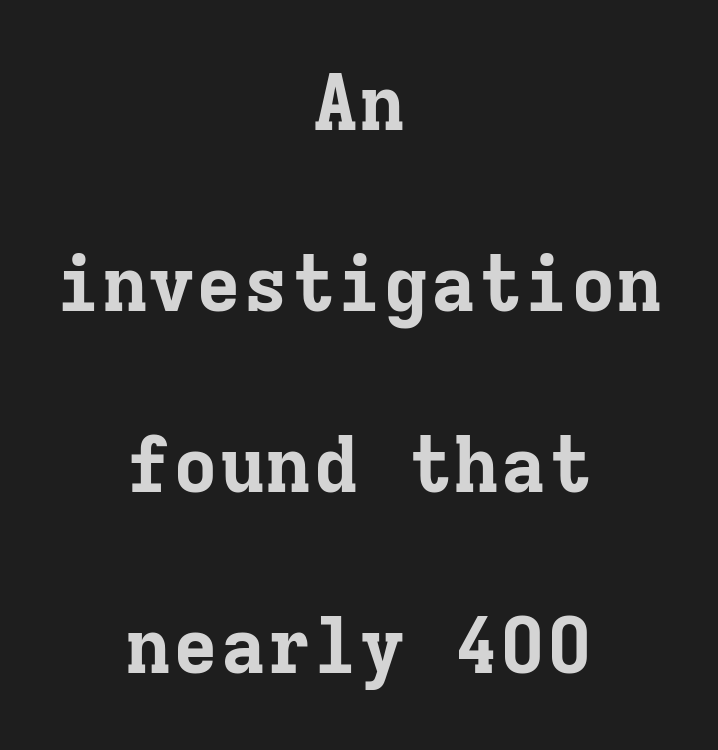
Q: Is the text bold? A: Yes.
Q: Is the text italic (slanted)? A: No, it is upright.
Q: Is the typeface a serif or a sans-serif typeface? A: Serif.
Q: Is the text underlined? A: No.
Q: How is the paragraph aligned? A: Centered.
Q: Is the spacing between letters normal or unusually wide? A: Normal.
Q: Is the spacing between lines tight, normal or loose? A: Loose.
Q: Width (condensed, normal, or wide)? A: Normal.
Q: Stroke contrast? A: Low.
Q: x-height? A: Medium.
Q: Monospaced? A: Yes.
